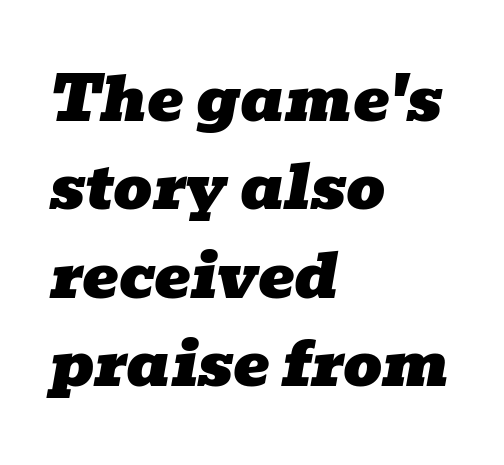
Short note: letters normally spaced. Visually the block forms a straight wall on the left and a jagged coastline on the right. Is there much room between lines? A standard amount, neither cramped nor airy. In terms of posture, this sample is oblique. Think of a printed novel: that variable character pitch is what you see here.
